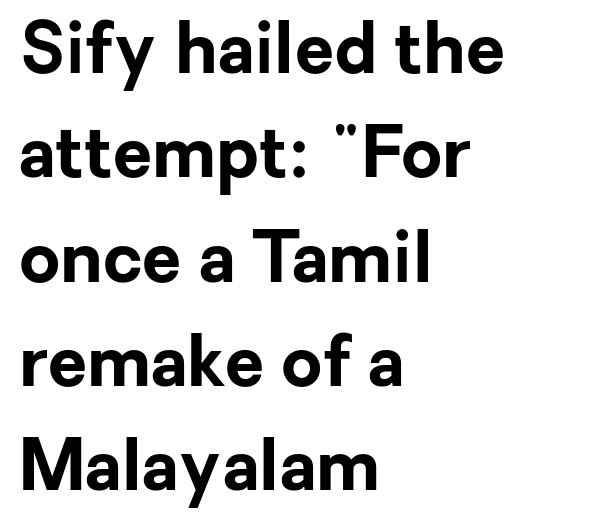
{"serif": "no", "italic": "no", "bold": "yes", "weight": "bold", "width": "normal", "stroke_contrast": "low", "x_height": "medium", "monospaced": "no", "underline": "no", "align": "left", "line_spacing": "normal", "line_spacing_ratio": 1.47, "letter_spacing": "normal", "letter_spacing_em": 0.0, "glyph_px": 71}
